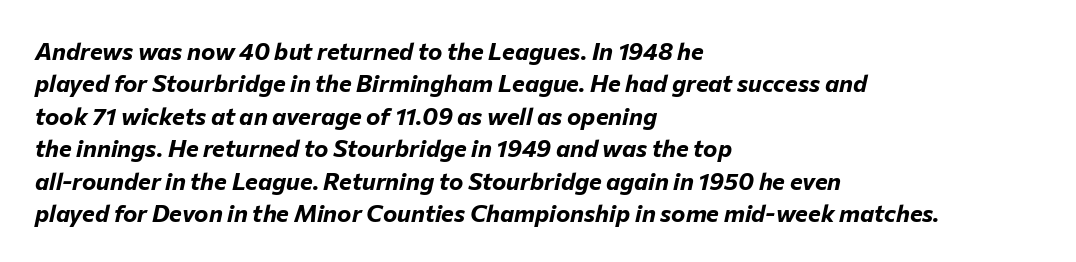
{"italic": "yes", "lean": "right", "slant_degrees": 12, "bold": "yes", "underline": "no", "align": "left", "line_spacing": "normal", "line_spacing_ratio": 1.35, "letter_spacing": "normal", "letter_spacing_em": 0.0, "glyph_px": 24}
